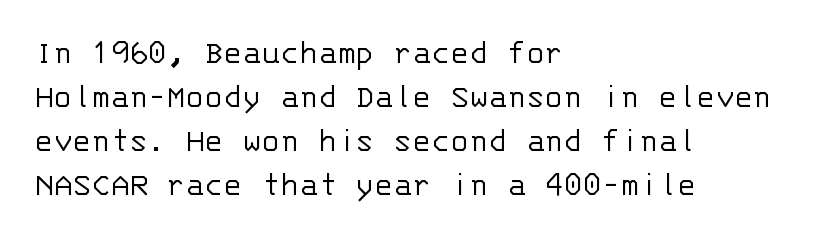
The image shows 35 px light sans-serif type, upright, monospaced; set left-aligned, normal line spacing (1.26x), normal letter spacing, not underlined; low stroke contrast and a large x-height.
